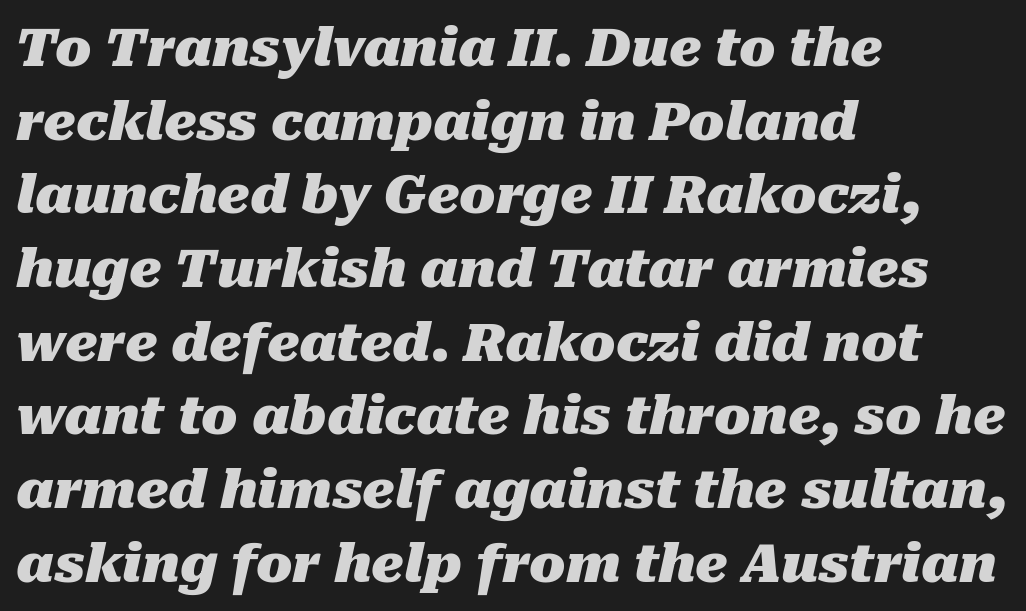
The image shows 53 px heavy type, italic (leaning right); set left-aligned, normal line spacing (1.39x), normal letter spacing, not underlined; medium stroke contrast and a medium x-height.
